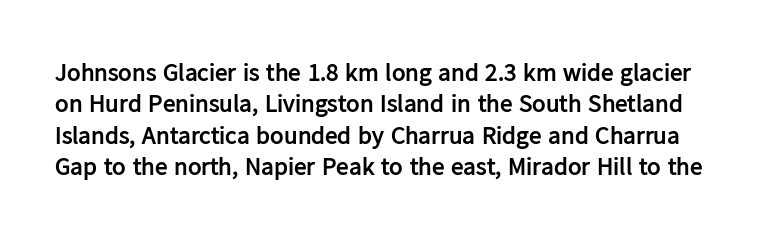
Q: Is the text bold? A: Yes.
Q: Is the text italic (slanted)? A: No, it is upright.
Q: Is the text underlined? A: No.
Q: Is the spacing between letters normal or unusually wide? A: Normal.
Q: Is the spacing between lines tight, normal or loose? A: Normal.
